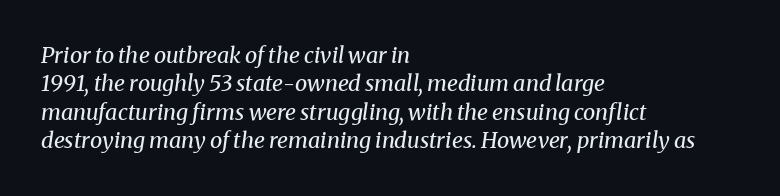
{"italic": "yes", "lean": "right", "slant_degrees": 8, "bold": "no", "underline": "no", "align": "left", "line_spacing": "normal", "line_spacing_ratio": 1.29, "letter_spacing": "normal", "letter_spacing_em": 0.0, "glyph_px": 22}
